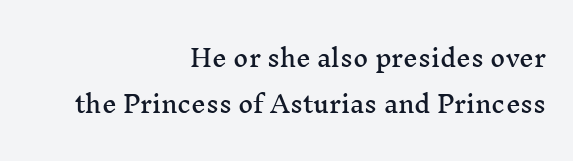
{"italic": "no", "underline": "no", "align": "right", "line_spacing": "loose", "line_spacing_ratio": 1.99, "letter_spacing": "normal", "letter_spacing_em": 0.0, "glyph_px": 23}
